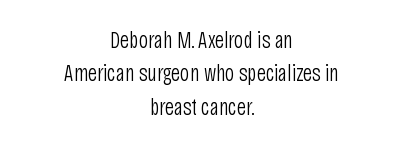
Q: Is the text bold? A: No.
Q: Is the text italic (slanted)? A: No, it is upright.
Q: Is the text underlined? A: No.
Q: How is the paragraph aligned? A: Centered.
Q: Is the spacing between letters normal or unusually wide? A: Normal.
Q: Is the spacing between lines tight, normal or loose? A: Normal.
